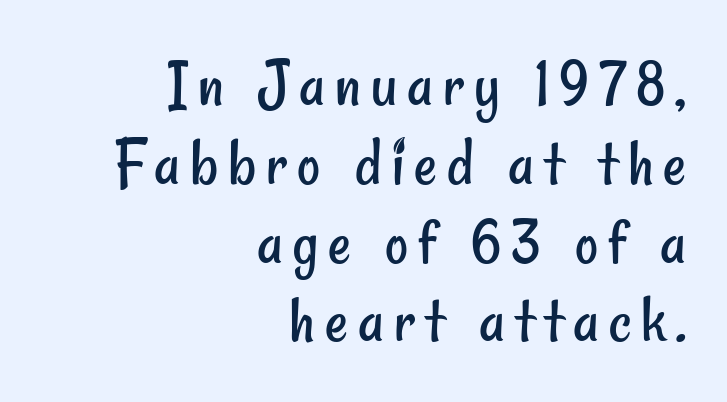
Interline gaps are noticeably narrow in this sample. Short and long lines alike share a common ending point at right. Font category for this specimen: sans-serif. Lines of text with bare space underneath.
